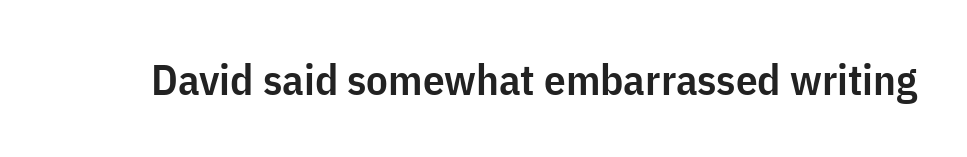
Q: Is the text bold? A: Semi-bold.
Q: Is the text italic (slanted)? A: No, it is upright.
Q: Is the typeface a serif or a sans-serif typeface? A: Sans-serif.
Q: Is the text underlined? A: No.
Q: Is the spacing between letters normal or unusually wide? A: Normal.
Q: Width (condensed, normal, or wide)? A: Condensed.
Q: Stroke contrast? A: Low.
Q: x-height? A: Medium.
Q: Monospaced? A: No.
